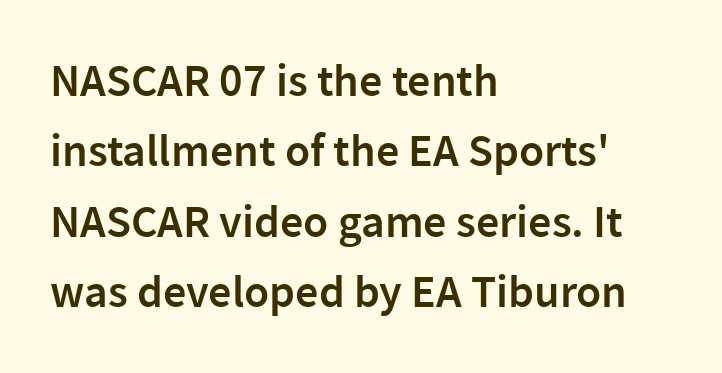
How would I describe the line gaps? Plain and ordinary. Firm but not heavy-handed strokes: this text is semibold. A typesetter would call this zero additional tracking. A student would call this left alignment; a typographer would say flush left, rag right.
